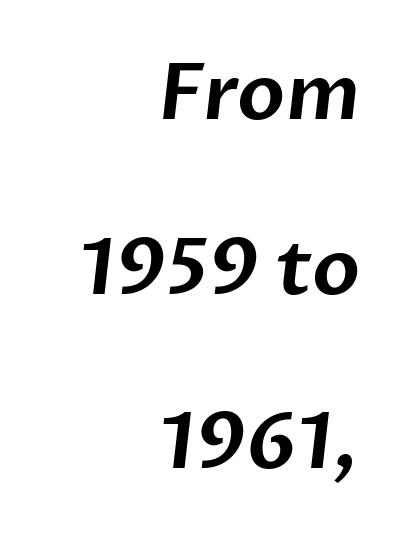
{"serif": "no", "width": "normal", "stroke_contrast": "low", "x_height": "medium", "monospaced": "no", "underline": "no", "align": "right", "line_spacing": "loose", "line_spacing_ratio": 2.24, "letter_spacing": "normal", "letter_spacing_em": 0.0, "glyph_px": 78}
